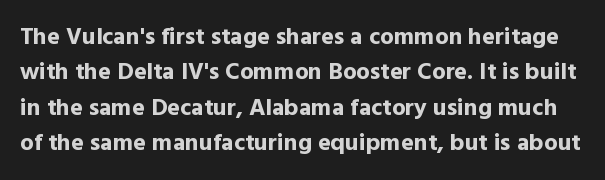
Q: Is the text bold? A: Yes.
Q: Is the text italic (slanted)? A: No, it is upright.
Q: Is the text underlined? A: No.
Q: Is the spacing between letters normal or unusually wide? A: Normal.
Q: Is the spacing between lines tight, normal or loose? A: Normal.
